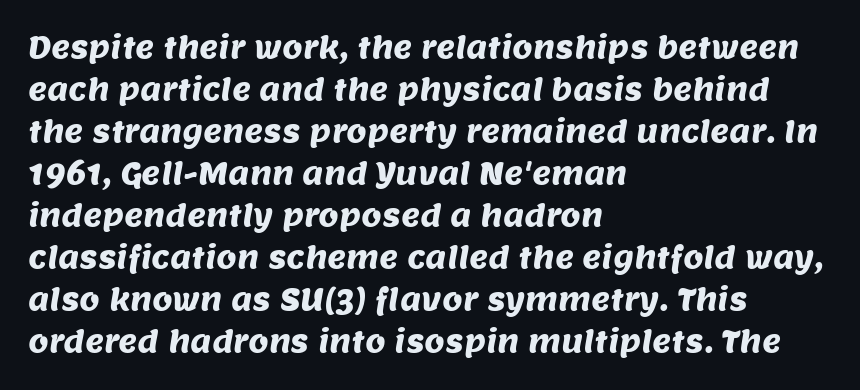
The image shows 29 px sans-serif type; set left-aligned, normal line spacing (1.45x), normal letter spacing, not underlined; medium stroke contrast and a large x-height.
